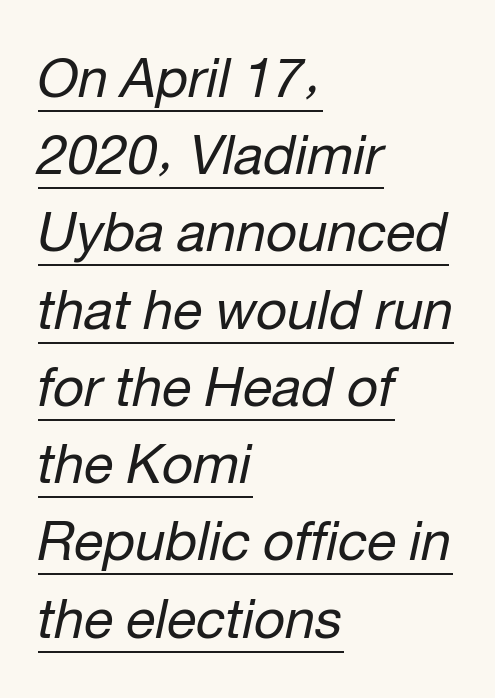
{"italic": "yes", "lean": "right", "slant_degrees": 12, "bold": "no", "weight": "regular", "width": "normal", "stroke_contrast": "low", "x_height": "medium", "monospaced": "no", "underline": "yes", "align": "left", "line_spacing": "normal", "line_spacing_ratio": 1.43, "letter_spacing": "normal", "letter_spacing_em": 0.0, "glyph_px": 54}
